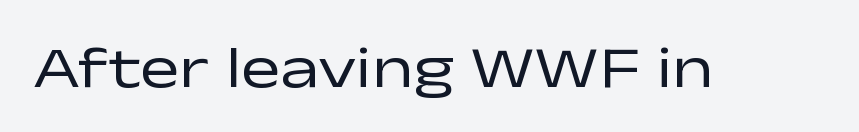
Q: Is the text bold? A: No.
Q: Is the text italic (slanted)? A: No, it is upright.
Q: Is the typeface a serif or a sans-serif typeface? A: Sans-serif.
Q: Is the text underlined? A: No.
Q: Is the spacing between letters normal or unusually wide? A: Normal.
Q: Width (condensed, normal, or wide)? A: Wide.
Q: Stroke contrast? A: Low.
Q: x-height? A: Medium.
Q: Monospaced? A: No.
